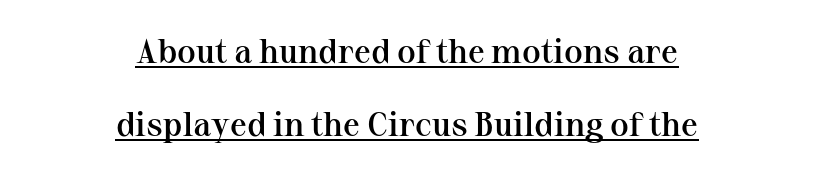
Q: Is the text bold? A: Semi-bold.
Q: Is the text italic (slanted)? A: No, it is upright.
Q: Is the typeface a serif or a sans-serif typeface? A: Serif.
Q: Is the text underlined? A: Yes.
Q: How is the paragraph aligned? A: Centered.
Q: Is the spacing between letters normal or unusually wide? A: Normal.
Q: Is the spacing between lines tight, normal or loose? A: Loose.
Q: Width (condensed, normal, or wide)? A: Normal.
Q: Stroke contrast? A: Medium.
Q: x-height? A: Medium.
Q: Monospaced? A: No.
